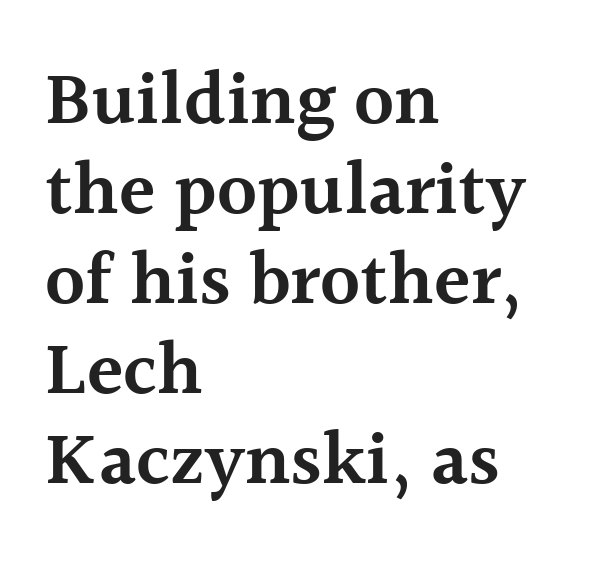
Type without underlining. A typesetter would call this proportional, since set widths differ per character. These lines keep a tight, regular rhythm from letter to letter. The rendering anchors every line to the left-hand side. The passage shown is semibold, sitting just below true bold.
